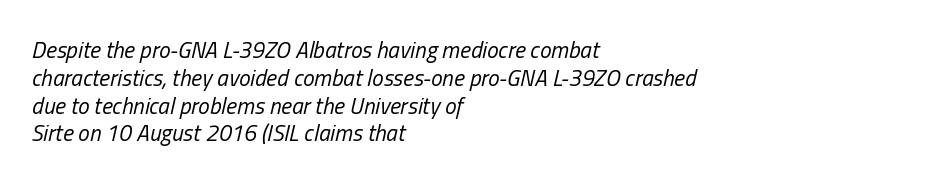
Q: Is the text bold? A: No.
Q: Is the text italic (slanted)? A: Yes, it leans right by about 13 degrees.
Q: Is the text underlined? A: No.
Q: How is the paragraph aligned? A: Left-aligned.
Q: Is the spacing between letters normal or unusually wide? A: Normal.
